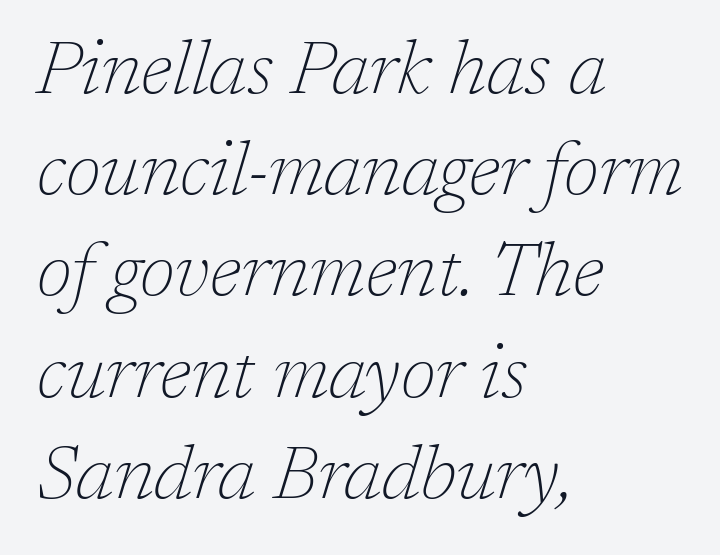
The image shows 75 px thin serif type, italic (leaning right); set left-aligned, normal line spacing (1.35x), normal letter spacing, not underlined; low stroke contrast and a medium x-height.
